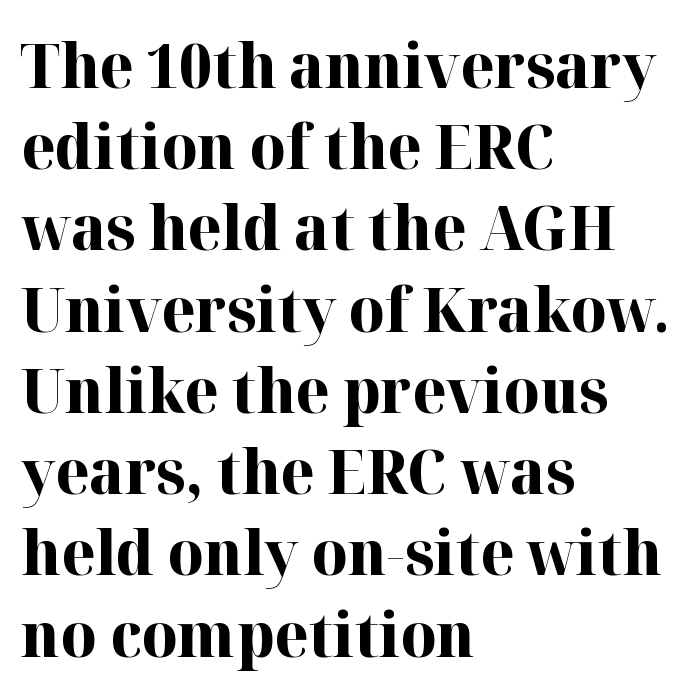
{"serif": "yes", "italic": "no", "bold": "yes", "weight": "bold", "width": "normal", "stroke_contrast": "high", "x_height": "medium", "monospaced": "no", "underline": "no", "align": "left", "line_spacing": "normal", "line_spacing_ratio": 1.31, "letter_spacing": "normal", "letter_spacing_em": 0.0, "glyph_px": 62}
